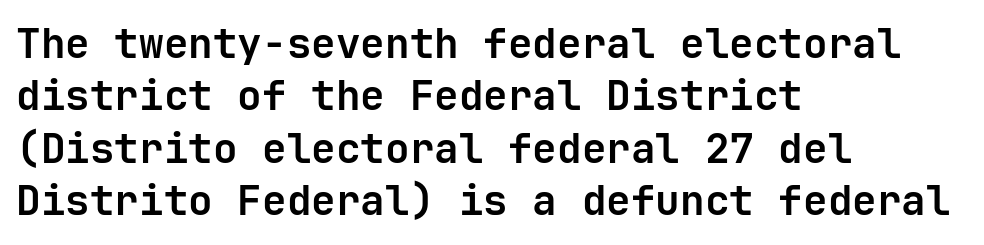
These lines are set flush left with a ragged right edge. Designer's note — italics off, roman on. The face used here has the dense, thick strokes of a bold. The designer left line spacing at the default.
